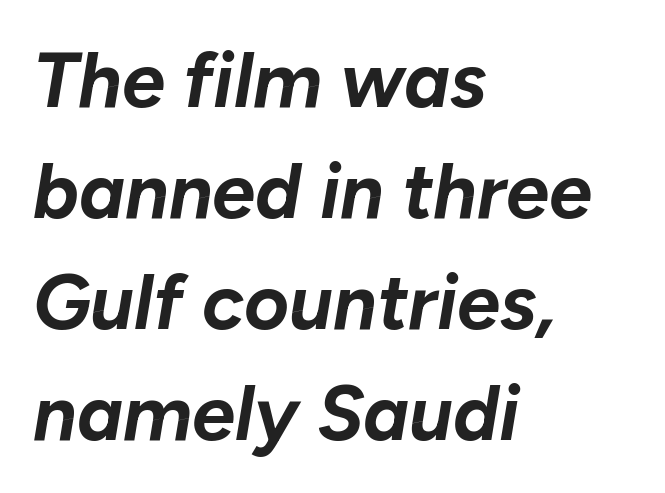
The image shows 77 px bold type, italic (leaning right); set left-aligned, normal line spacing (1.44x), normal letter spacing, not underlined; low stroke contrast and a medium x-height.
